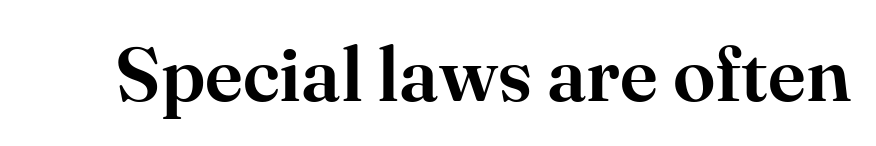
{"serif": "yes", "italic": "no", "width": "normal", "stroke_contrast": "high", "x_height": "small", "monospaced": "no", "underline": "no", "letter_spacing": "normal", "letter_spacing_em": 0.0, "glyph_px": 77}
